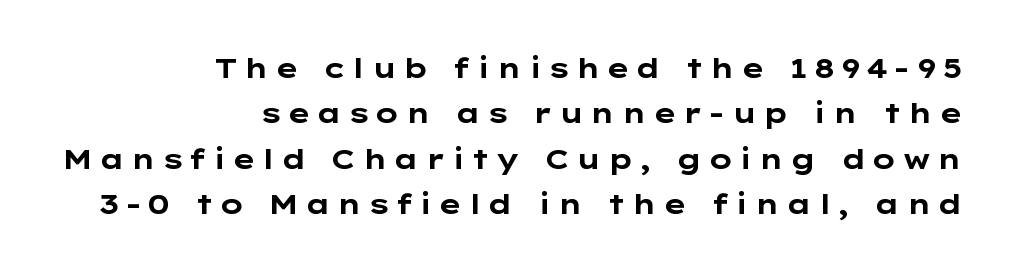
Q: Is the text bold? A: Yes.
Q: Is the text italic (slanted)? A: No, it is upright.
Q: Is the typeface a serif or a sans-serif typeface? A: Sans-serif.
Q: Is the text underlined? A: No.
Q: How is the paragraph aligned? A: Right-aligned.
Q: Is the spacing between lines tight, normal or loose? A: Normal.
Q: Width (condensed, normal, or wide)? A: Wide.
Q: Stroke contrast? A: Low.
Q: x-height? A: Medium.
Q: Monospaced? A: No.
